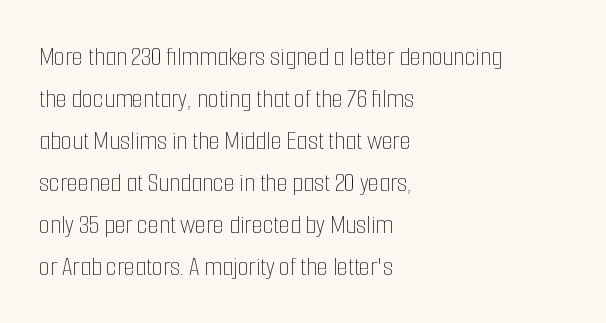
Words float on clear page, feet unadorned. Left-aligned paragraph, ragged on the right. Each stroke keeps to a modest, everyday thickness or less. A typesetter would call this zero additional tracking.
